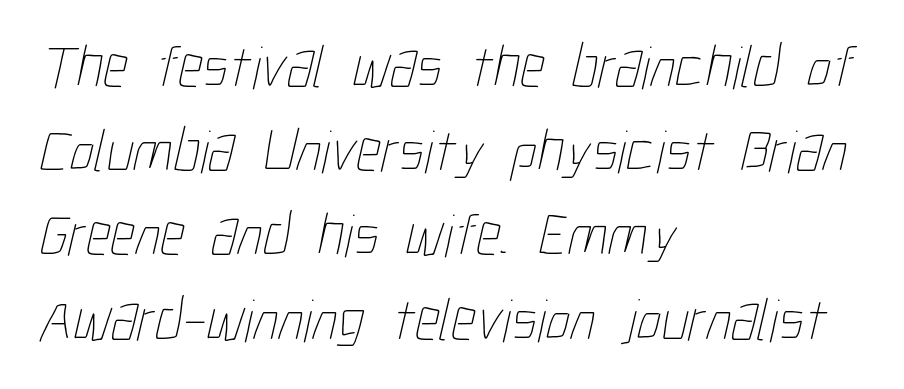
The image shows 61 px thin, condensed type; set left-aligned, normal line spacing (1.38x), normal letter spacing, not underlined; low stroke contrast and a medium x-height.
